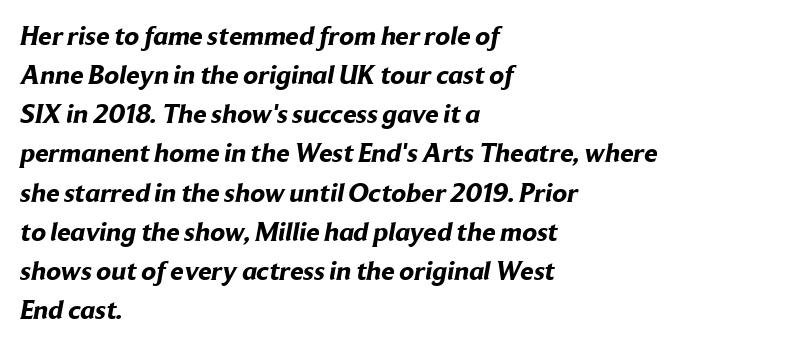
{"bold": "yes", "underline": "no", "align": "left", "line_spacing": "normal", "line_spacing_ratio": 1.45, "letter_spacing": "normal", "letter_spacing_em": 0.0, "glyph_px": 27}
